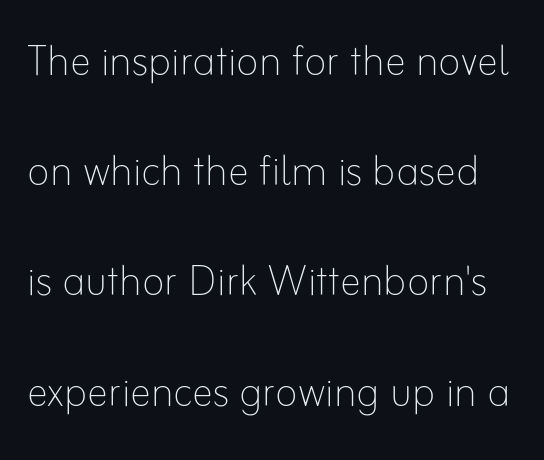
The image shows 53 px thin type, upright; set loose line spacing (2.08x), normal letter spacing, not underlined; low stroke contrast and a small x-height.
